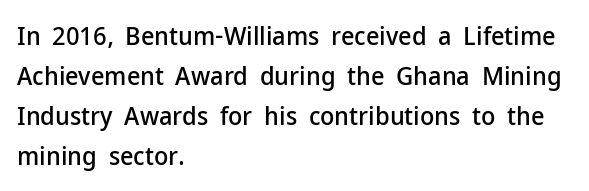
Q: Is the text italic (slanted)? A: No, it is upright.
Q: Is the text underlined? A: No.
Q: How is the paragraph aligned? A: Left-aligned.
Q: Is the spacing between letters normal or unusually wide? A: Normal.
Q: Is the spacing between lines tight, normal or loose? A: Normal.
